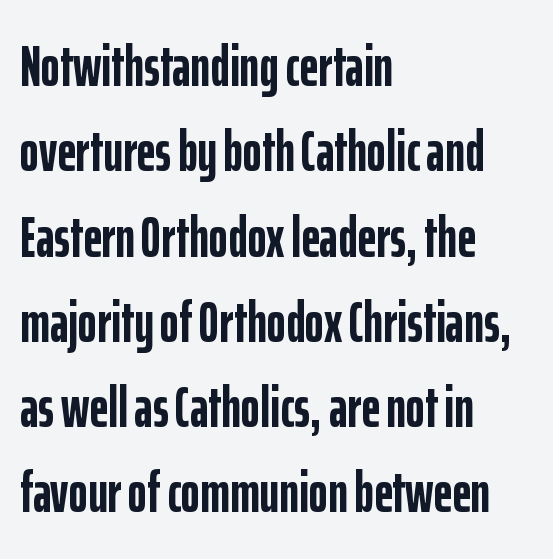
Q: Is the text bold? A: Yes.
Q: Is the text italic (slanted)? A: No, it is upright.
Q: Is the typeface a serif or a sans-serif typeface? A: Sans-serif.
Q: Is the text underlined? A: No.
Q: How is the paragraph aligned? A: Left-aligned.
Q: Is the spacing between letters normal or unusually wide? A: Normal.
Q: Is the spacing between lines tight, normal or loose? A: Normal.
Q: Width (condensed, normal, or wide)? A: Condensed.
Q: Stroke contrast? A: Low.
Q: x-height? A: Medium.
Q: Monospaced? A: No.
